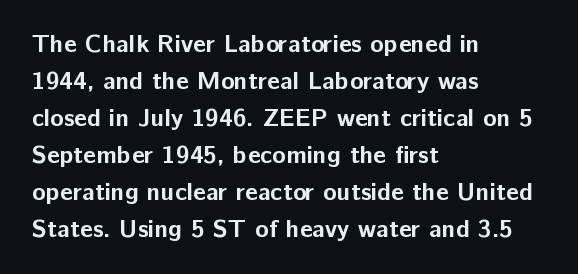
Horizontally, the lines are justified to the leading edge only. These words are printed bold, with thick strokes throughout. These lines sit exactly where default settings would place them. Every character sits straight up, as roman type does. Beneath every word, the page is bare.
